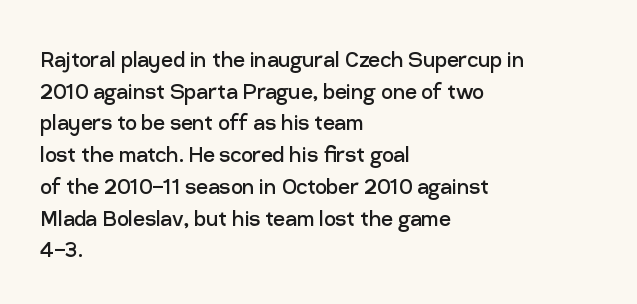
Nope, not italic — everything's standing straight. The font is comparable to plain body text, perhaps lighter. Inter-character spacing is left at the font's built-in metrics. The zone under the glyphs is completely vacant. These lines are set flush left with a ragged right edge.
